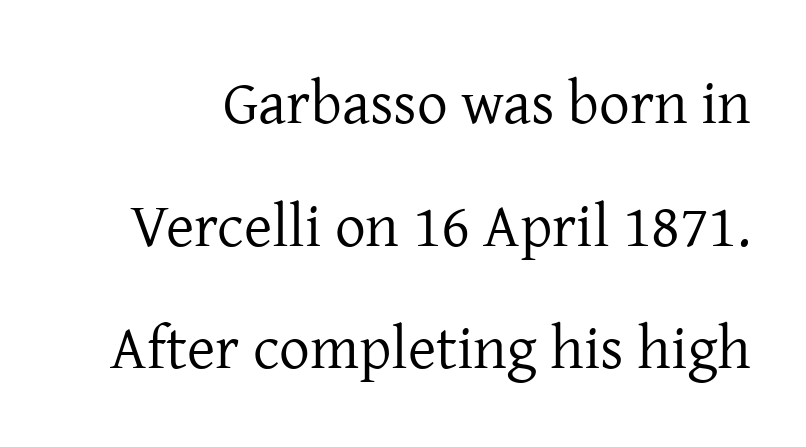
The image shows 61 px regular-weight serif type, upright; set loose line spacing (2.01x), normal letter spacing, not underlined; low stroke contrast and a medium x-height.
